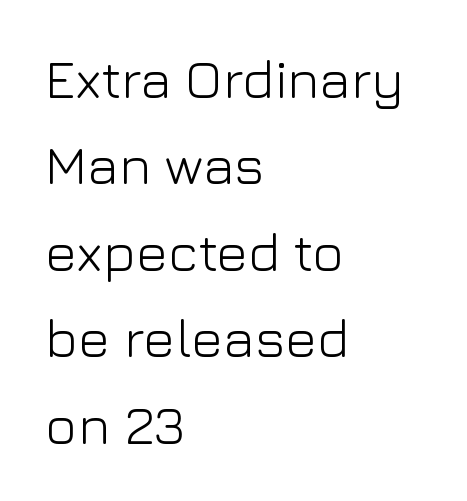
{"serif": "no", "italic": "no", "bold": "no", "weight": "light", "width": "normal", "stroke_contrast": "low", "x_height": "medium", "monospaced": "no", "underline": "no", "align": "left", "line_spacing": "normal", "line_spacing_ratio": 1.6, "letter_spacing": "normal", "letter_spacing_em": 0.0, "glyph_px": 54}
